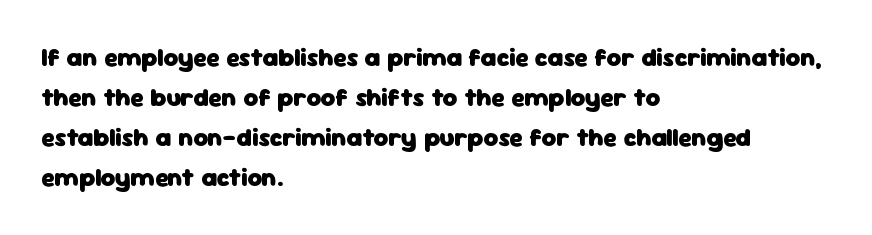
Q: Is the text bold? A: Yes.
Q: Is the text italic (slanted)? A: No, it is upright.
Q: Is the text underlined? A: No.
Q: How is the paragraph aligned? A: Left-aligned.
Q: Is the spacing between letters normal or unusually wide? A: Normal.
Q: Is the spacing between lines tight, normal or loose? A: Normal.
